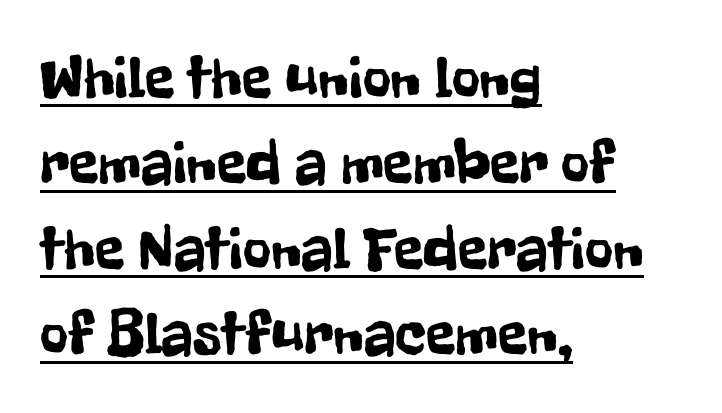
The image shows 61 px condensed sans-serif type, upright; set left-aligned, normal line spacing (1.4x), normal letter spacing, underlined; low stroke contrast and a medium x-height.
